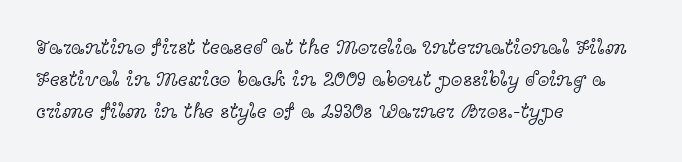
{"bold": "no", "underline": "no", "align": "left", "line_spacing": "normal", "line_spacing_ratio": 1.53, "letter_spacing": "normal", "letter_spacing_em": 0.0, "glyph_px": 21}
